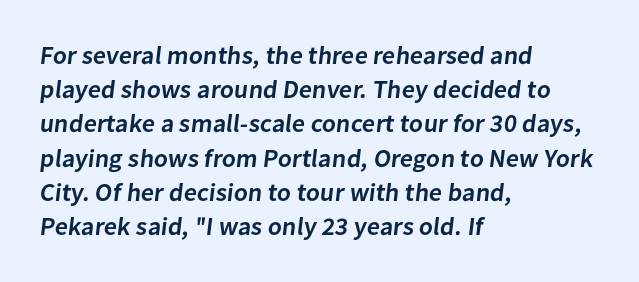
Words float on clear page, feet unadorned. No extra tracking has been applied to these lines. Rows of type keep a routine distance in the vertical direction. These words are printed semibold, heavier than regular yet not bold. These lines are set flush left with a ragged right edge.
